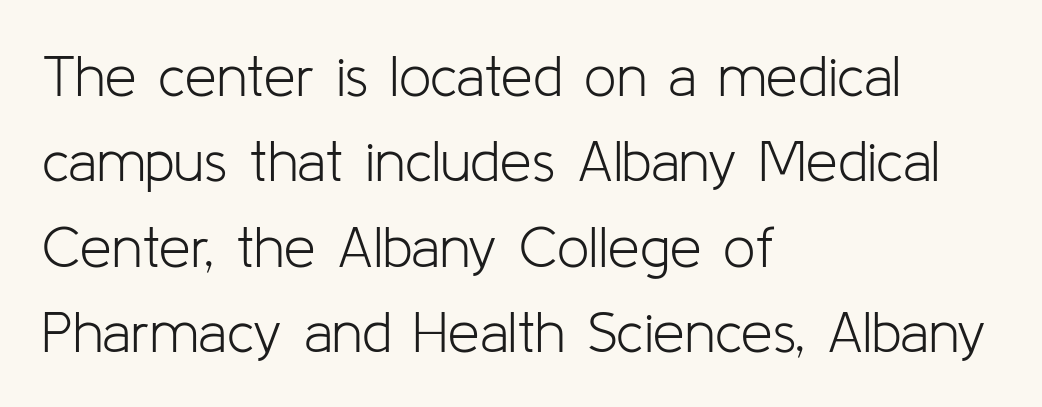
Q: Is the text bold? A: No.
Q: Is the text italic (slanted)? A: No, it is upright.
Q: Is the typeface a serif or a sans-serif typeface? A: Sans-serif.
Q: Is the text underlined? A: No.
Q: How is the paragraph aligned? A: Left-aligned.
Q: Is the spacing between letters normal or unusually wide? A: Normal.
Q: Is the spacing between lines tight, normal or loose? A: Normal.
Q: Width (condensed, normal, or wide)? A: Normal.
Q: Stroke contrast? A: Low.
Q: x-height? A: Medium.
Q: Monospaced? A: No.
